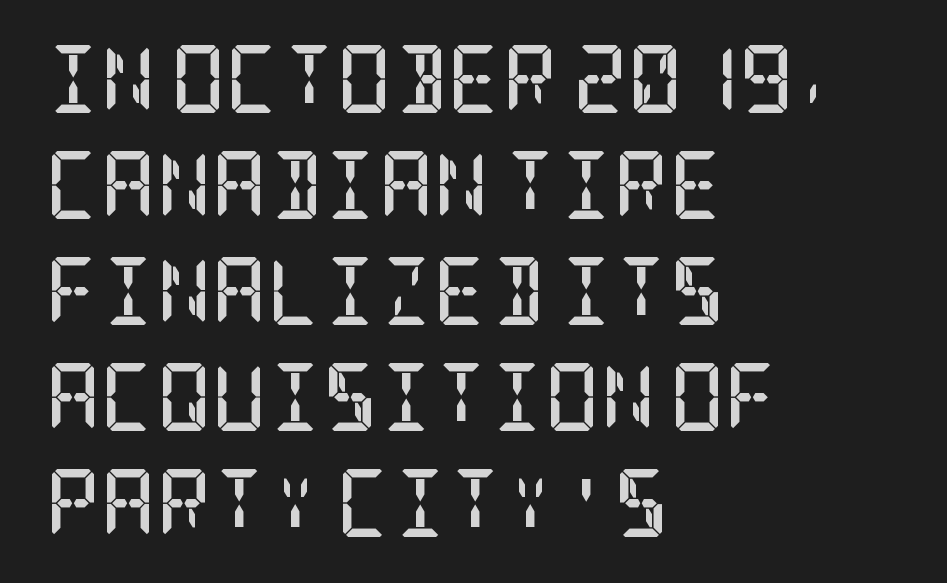
The image shows 68 px semibold, condensed serif type, upright; set left-aligned, normal line spacing (1.56x), normal letter spacing, not underlined; low stroke contrast and a large x-height.
